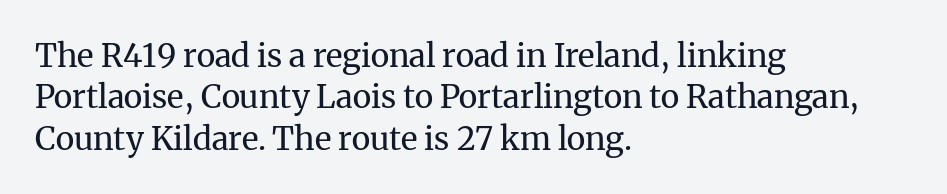
Does the lettering tilt? It doesn't — this is upright. Serifs: yes, visible at the terminals of the letterforms. Words appear dense and cohesive because spacing is normal. You could not count columns in this text — the font is proportionally spaced. These lines stack with their left ends in a neat column.
